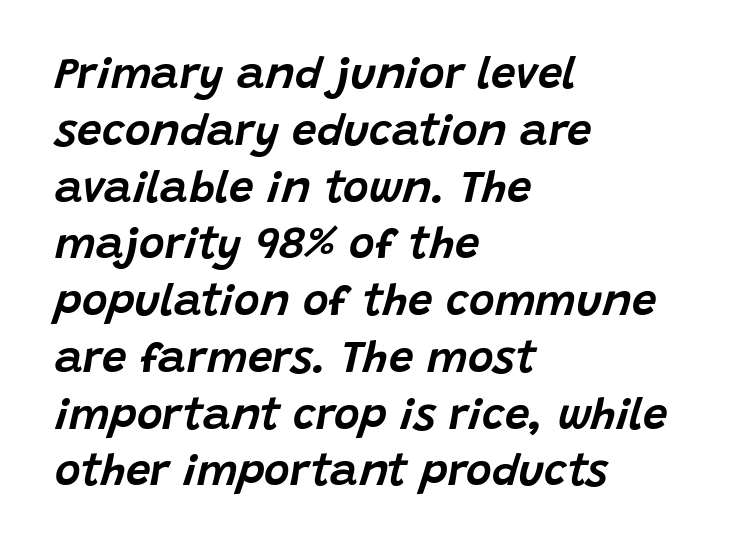
Q: Is the text italic (slanted)? A: Yes, it leans right by about 15 degrees.
Q: Is the text underlined? A: No.
Q: How is the paragraph aligned? A: Left-aligned.
Q: Is the spacing between letters normal or unusually wide? A: Normal.
Q: Is the spacing between lines tight, normal or loose? A: Normal.
Q: Width (condensed, normal, or wide)? A: Normal.
Q: Stroke contrast? A: Low.
Q: x-height? A: Large.
Q: Monospaced? A: No.
